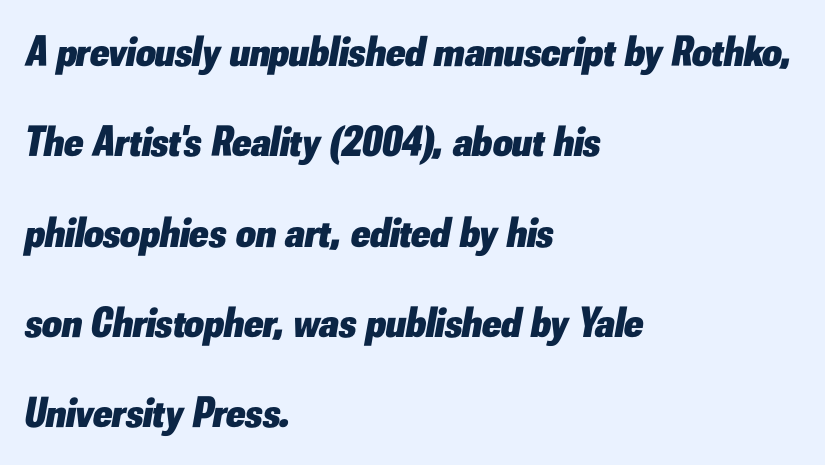
{"italic": "yes", "lean": "right", "slant_degrees": 10, "bold": "yes", "weight": "heavy", "width": "normal", "stroke_contrast": "low", "x_height": "small", "monospaced": "no", "underline": "no", "align": "left", "line_spacing": "loose", "line_spacing_ratio": 2.1, "letter_spacing": "normal", "letter_spacing_em": 0.0, "glyph_px": 43}
